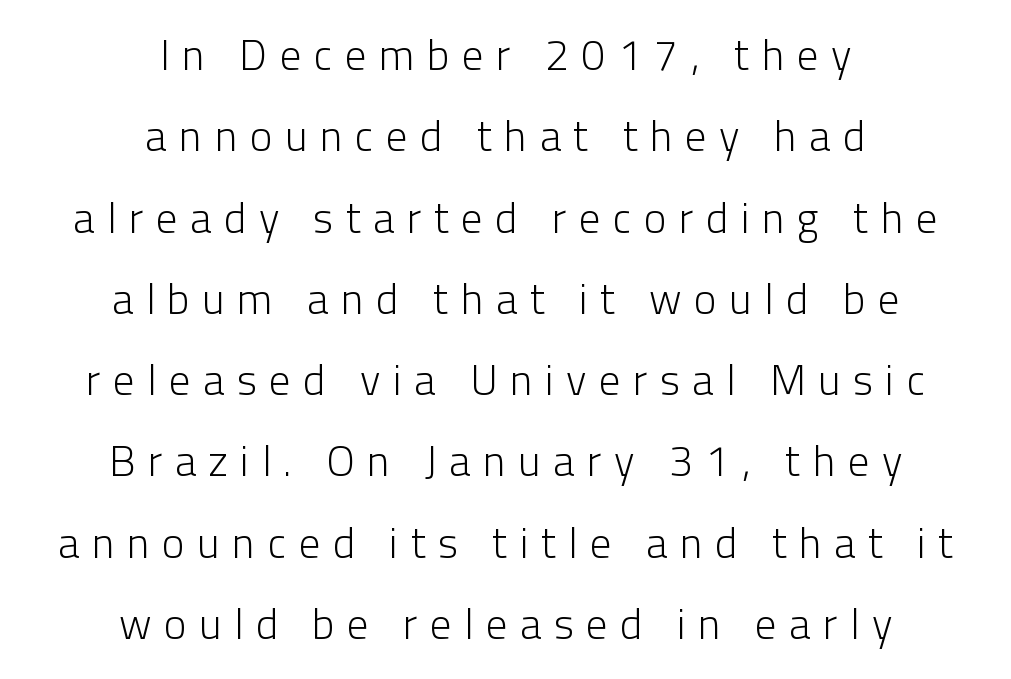
In CSS terms this would be text-align: center. There is plenty of visible air inserted between adjacent glyphs. Does the type have serifs? No, each stem ends abruptly. No italicization has been applied; the sample stays upright. Stem width sits at or under what a default text font uses. Each letter keeps its own natural width here, so spacing adapts to shape.
